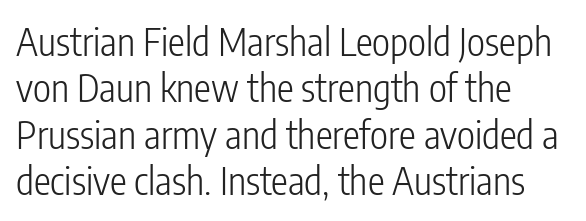
The image shows 38 px light, condensed sans-serif type, upright; set left-aligned, line spacing 1.22x, normal letter spacing, not underlined; low stroke contrast and a medium x-height.
